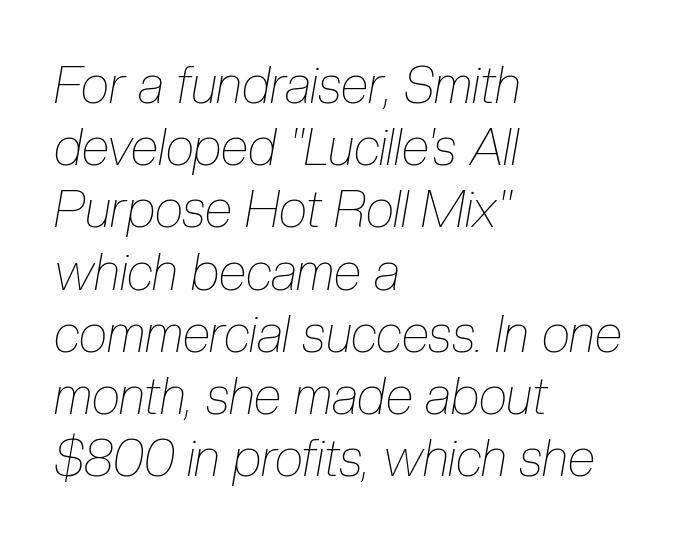
{"italic": "yes", "lean": "right", "slant_degrees": 10, "bold": "no", "weight": "thin", "width": "condensed", "stroke_contrast": "low", "x_height": "medium", "monospaced": "no", "underline": "no", "align": "left", "line_spacing_ratio": 1.22, "letter_spacing": "normal", "letter_spacing_em": 0.0, "glyph_px": 51}
